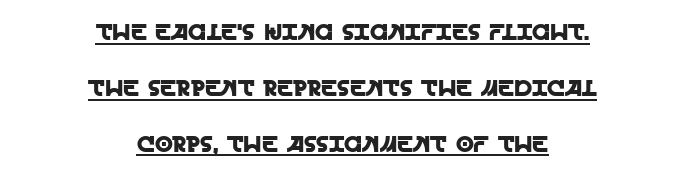
The image shows 23 px text type, upright; set centered, loose line spacing (2.43x), normal letter spacing, underlined.
